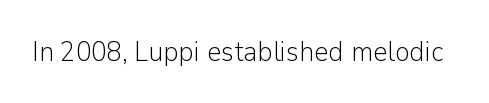
The image shows 28 px light sans-serif type, upright; set normal letter spacing, not underlined; low stroke contrast and a medium x-height.
